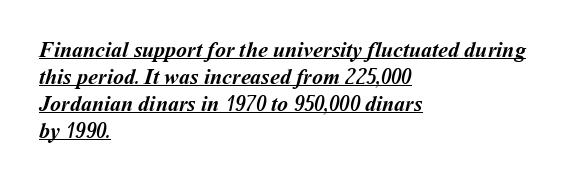
{"bold": "yes", "underline": "yes", "align": "left", "line_spacing_ratio": 1.23, "letter_spacing": "normal", "letter_spacing_em": 0.0, "glyph_px": 22}
